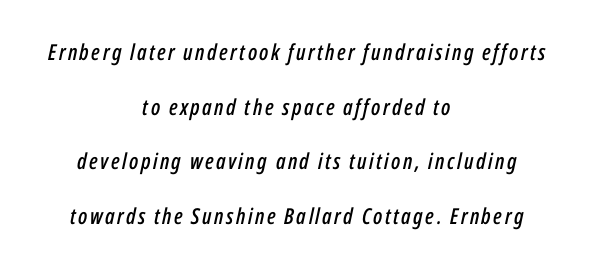
Q: Is the text italic (slanted)? A: Yes, it leans right by about 12 degrees.
Q: Is the text underlined? A: No.
Q: How is the paragraph aligned? A: Centered.
Q: Is the spacing between lines tight, normal or loose? A: Loose.
